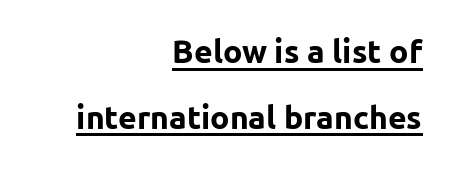
Q: Is the text bold? A: Yes.
Q: Is the text italic (slanted)? A: No, it is upright.
Q: Is the typeface a serif or a sans-serif typeface? A: Sans-serif.
Q: Is the text underlined? A: Yes.
Q: How is the paragraph aligned? A: Right-aligned.
Q: Is the spacing between letters normal or unusually wide? A: Normal.
Q: Is the spacing between lines tight, normal or loose? A: Loose.
Q: Width (condensed, normal, or wide)? A: Normal.
Q: Stroke contrast? A: Low.
Q: x-height? A: Medium.
Q: Monospaced? A: No.
